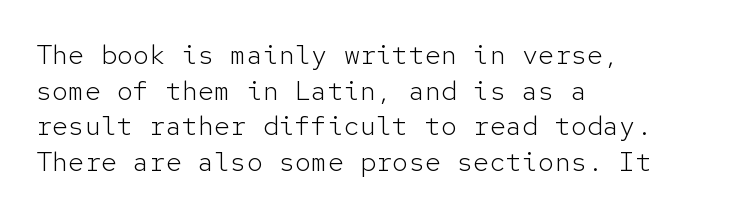
Q: Is the text bold? A: No.
Q: Is the text italic (slanted)? A: No, it is upright.
Q: Is the text underlined? A: No.
Q: How is the paragraph aligned? A: Left-aligned.
Q: Is the spacing between letters normal or unusually wide? A: Normal.
Q: Is the spacing between lines tight, normal or loose? A: Normal.
